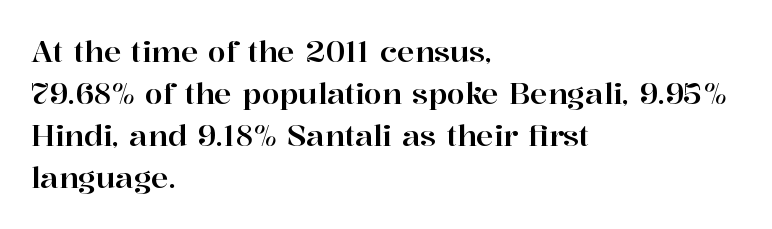
{"serif": "yes", "italic": "no", "width": "normal", "stroke_contrast": "high", "x_height": "medium", "monospaced": "no", "underline": "no", "align": "left", "line_spacing": "normal", "line_spacing_ratio": 1.45, "letter_spacing": "normal", "letter_spacing_em": 0.0, "glyph_px": 29}
